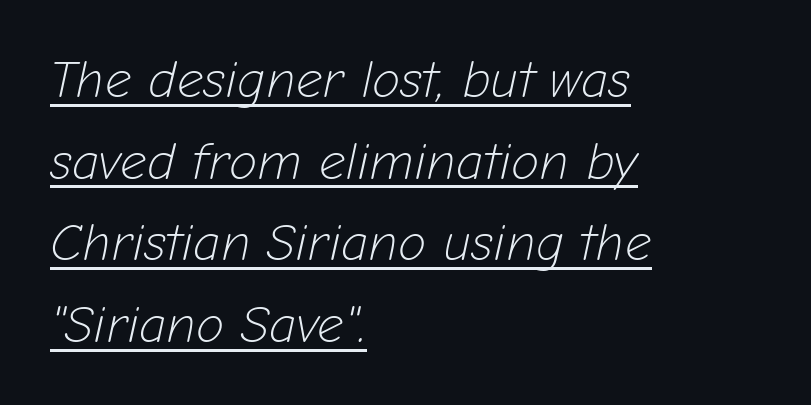
Students, observe the line beneath the letters — that is underlining. These lines sit exactly where default settings would place them. Teacher's note: observe the even left margin — that is flush-left alignment. Here the glyphs are tracked normally, forming tight word shapes.
